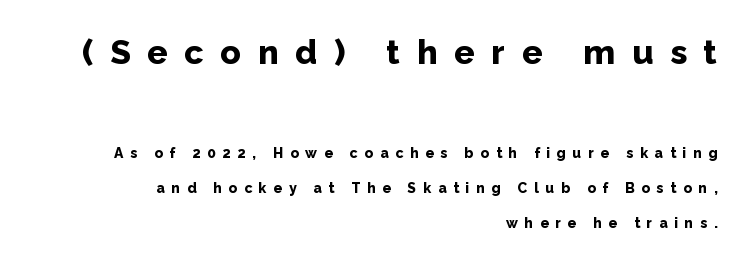
{"serif": "no", "italic": "no", "bold": "yes", "weight": "bold", "width": "normal", "stroke_contrast": "low", "x_height": "medium", "monospaced": "no", "underline": "no", "align": "right", "line_spacing": "loose", "line_spacing_ratio": 2.5, "letter_spacing": "wide", "letter_spacing_em": 0.49, "larger_block": "first", "size_ratio": 2.43, "glyph_px": 34}
